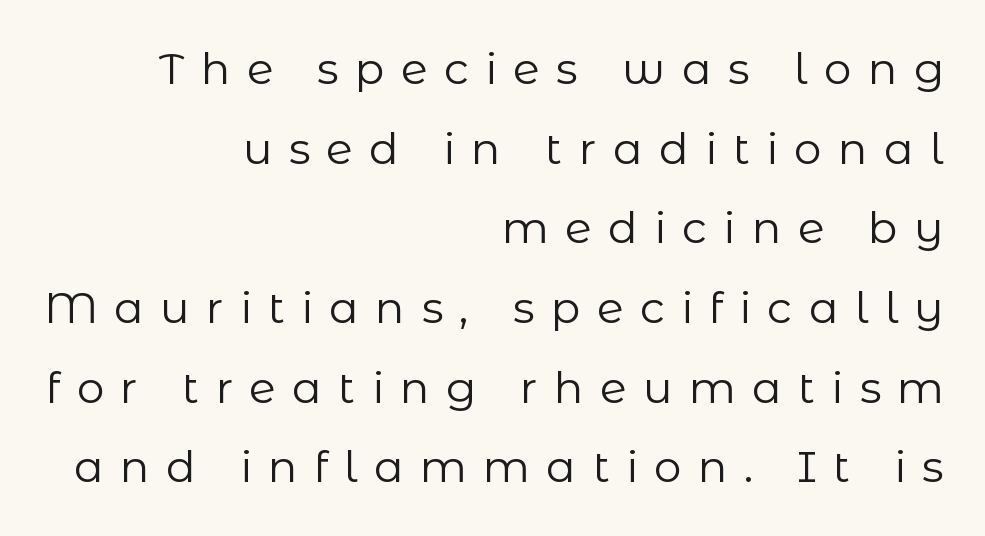
This rendering features lettering with no underline. The specimen reads as upright at a glance. Heft: none added — not bold. Check where the strokes stop: nothing finishes them off — pure sans.
